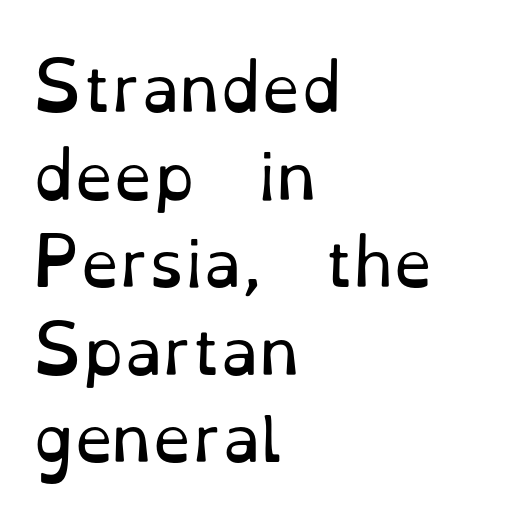
{"italic": "no", "bold": "no", "weight": "regular", "width": "normal", "stroke_contrast": "low", "x_height": "small", "monospaced": "no", "underline": "no", "align": "left", "line_spacing": "normal", "line_spacing_ratio": 1.39, "letter_spacing": "normal", "letter_spacing_em": 0.0, "glyph_px": 63}
